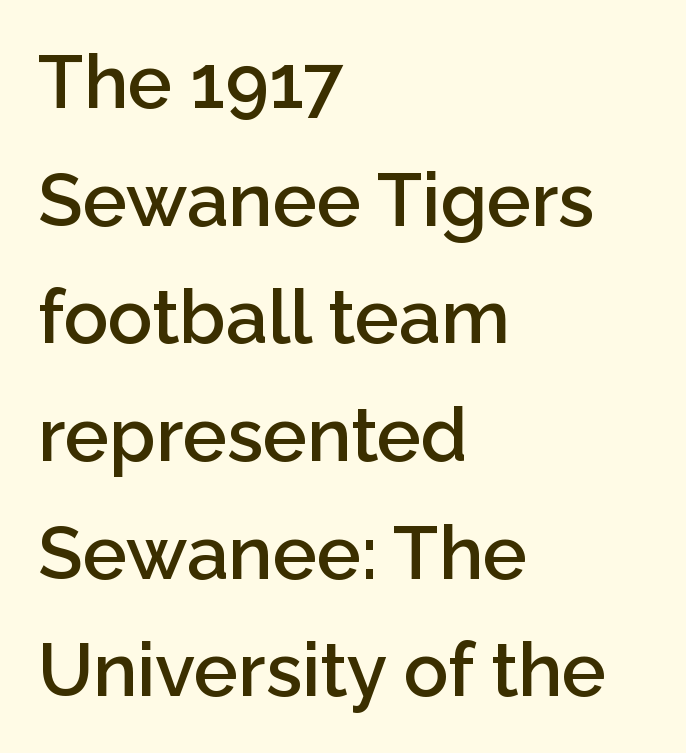
The image shows 74 px semibold sans-serif type, upright; set left-aligned, normal line spacing (1.59x), normal letter spacing, not underlined; low stroke contrast and a medium x-height.
